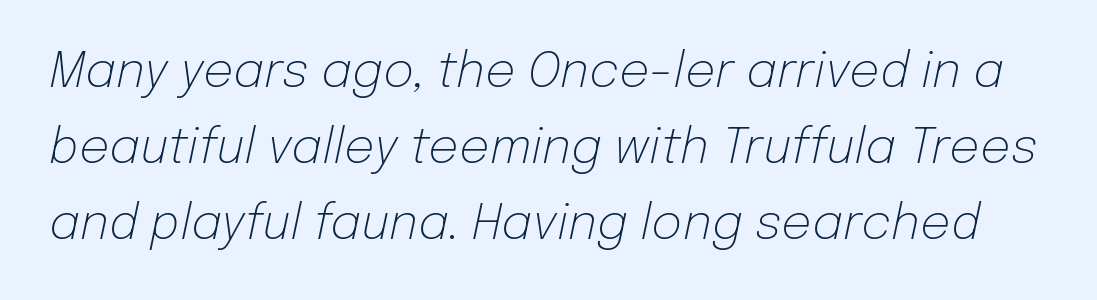
Q: Is the text bold? A: No.
Q: Is the text italic (slanted)? A: Yes, it leans right by about 12 degrees.
Q: Is the text underlined? A: No.
Q: Is the spacing between letters normal or unusually wide? A: Normal.
Q: Is the spacing between lines tight, normal or loose? A: Normal.
Q: Width (condensed, normal, or wide)? A: Normal.
Q: Stroke contrast? A: Low.
Q: x-height? A: Medium.
Q: Monospaced? A: No.
